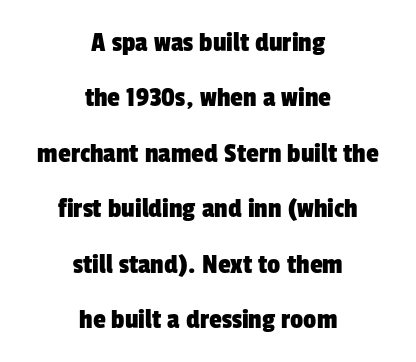
A centered setting, common on invitations and titles, is used for this passage. The glyphs are unaccompanied by any horizontal stroke below them. Summary of vertical rhythm: relaxed, with wide interline spacing. Nope, no serifs anywhere on these letters. The letters advance in unequal steps, a hallmark of proportional type. You could call the tracking neutral — neither tight nor loose.
